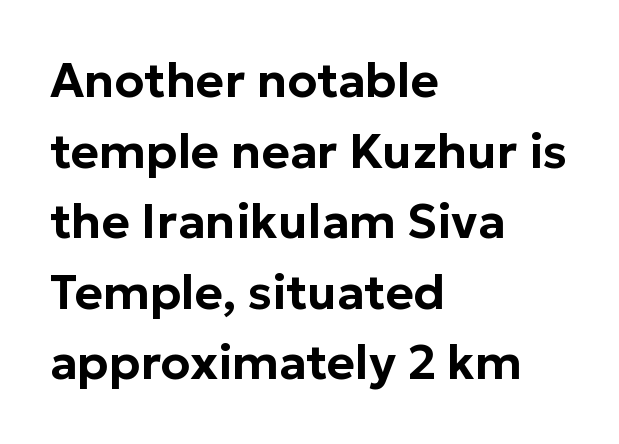
The image shows 48 px sans-serif type, upright; set left-aligned, normal line spacing (1.47x), normal letter spacing, not underlined; low stroke contrast and a medium x-height.
